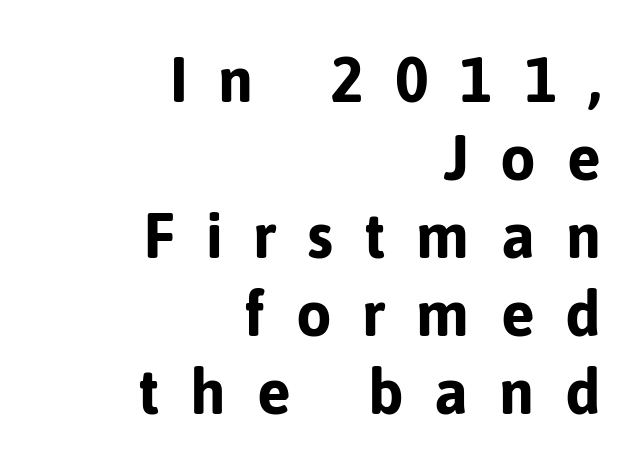
Q: Is the text bold? A: Yes.
Q: Is the text italic (slanted)? A: No, it is upright.
Q: Is the typeface a serif or a sans-serif typeface? A: Sans-serif.
Q: Is the text underlined? A: No.
Q: How is the paragraph aligned? A: Right-aligned.
Q: Is the spacing between letters normal or unusually wide? A: Unusually wide.
Q: Width (condensed, normal, or wide)? A: Normal.
Q: Stroke contrast? A: Low.
Q: x-height? A: Medium.
Q: Monospaced? A: No.
